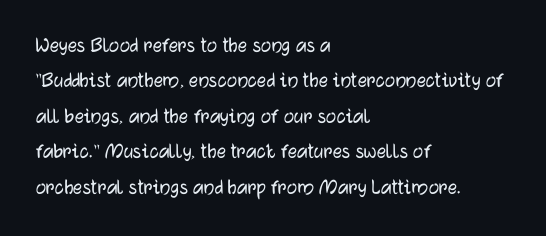
Nope, not italic — everything's standing straight. Words appear dense and cohesive because spacing is normal. The baseline area is clear. These lines sit exactly where default settings would place them. The compositor pushed each line to the left boundary.
